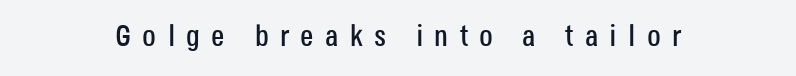
The image shows 30 px condensed sans-serif type, upright; set unusually wide letter spacing (+0.38 em), not underlined; low stroke contrast and a large x-height.
